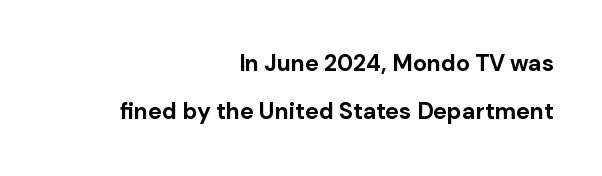
{"italic": "no", "bold": "yes", "underline": "no", "align": "right", "line_spacing": "loose", "line_spacing_ratio": 2.09, "letter_spacing": "normal", "letter_spacing_em": 0.0, "glyph_px": 23}
